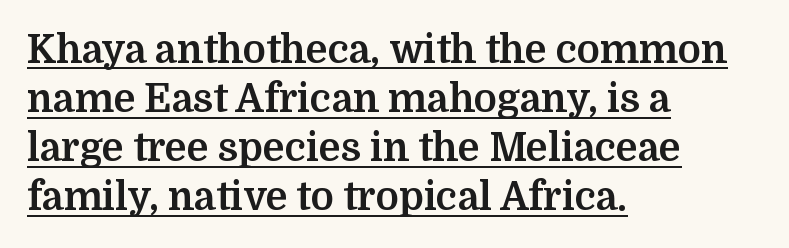
The image shows 39 px bold serif type, upright; set left-aligned, normal line spacing (1.26x), normal letter spacing, underlined; medium stroke contrast and a medium x-height.
